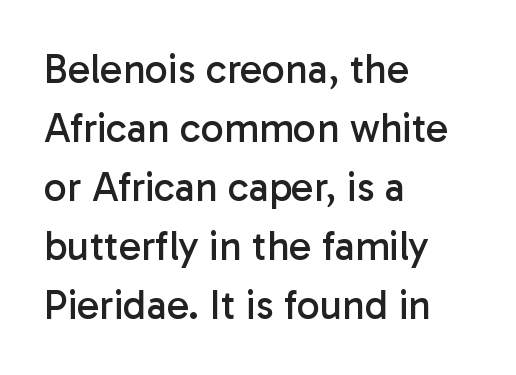
The image shows 41 px regular-weight sans-serif type, upright; set left-aligned, normal line spacing (1.44x), normal letter spacing, not underlined; low stroke contrast and a medium x-height.
